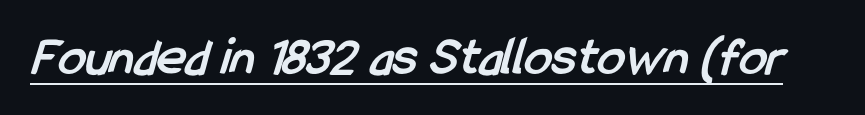
{"serif": "no", "bold": "yes", "weight": "semibold", "width": "condensed", "stroke_contrast": "low", "x_height": "medium", "monospaced": "no", "underline": "yes", "letter_spacing": "normal", "letter_spacing_em": 0.0, "glyph_px": 55}
